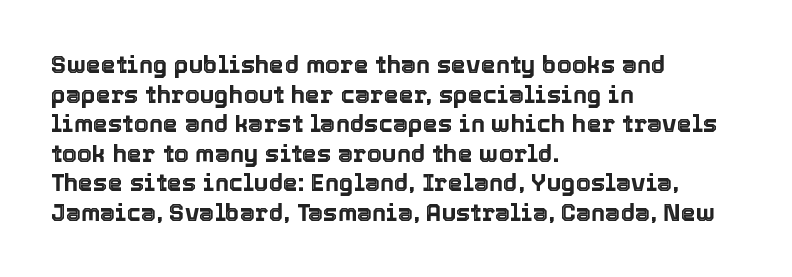
Q: Is the text italic (slanted)? A: No, it is upright.
Q: Is the text underlined? A: No.
Q: How is the paragraph aligned? A: Left-aligned.
Q: Is the spacing between letters normal or unusually wide? A: Normal.
